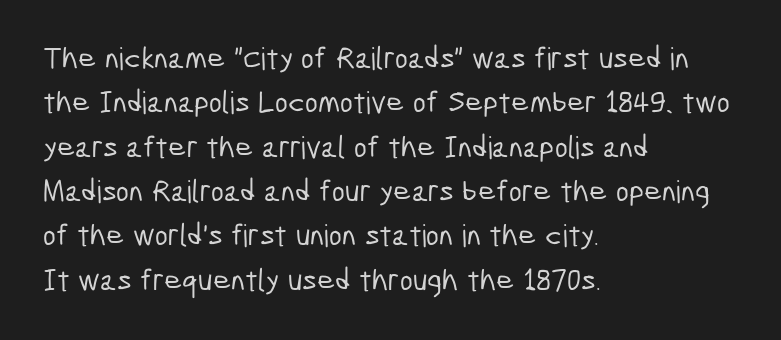
{"serif": "no", "width": "condensed", "stroke_contrast": "low", "x_height": "medium", "monospaced": "no", "underline": "no", "align": "left", "line_spacing": "normal", "line_spacing_ratio": 1.43, "letter_spacing": "normal", "letter_spacing_em": 0.0, "glyph_px": 31}
